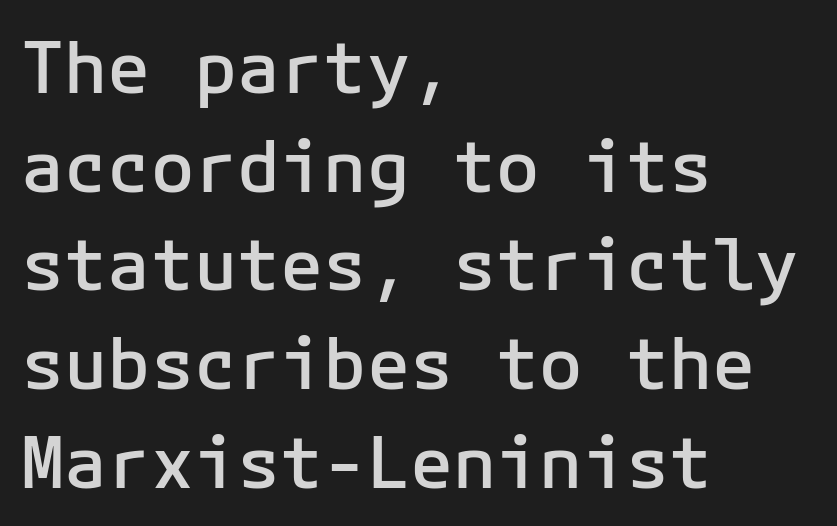
The image shows 72 px semibold sans-serif type, upright, monospaced; set left-aligned, normal line spacing (1.37x), normal letter spacing, not underlined; low stroke contrast and a medium x-height.
